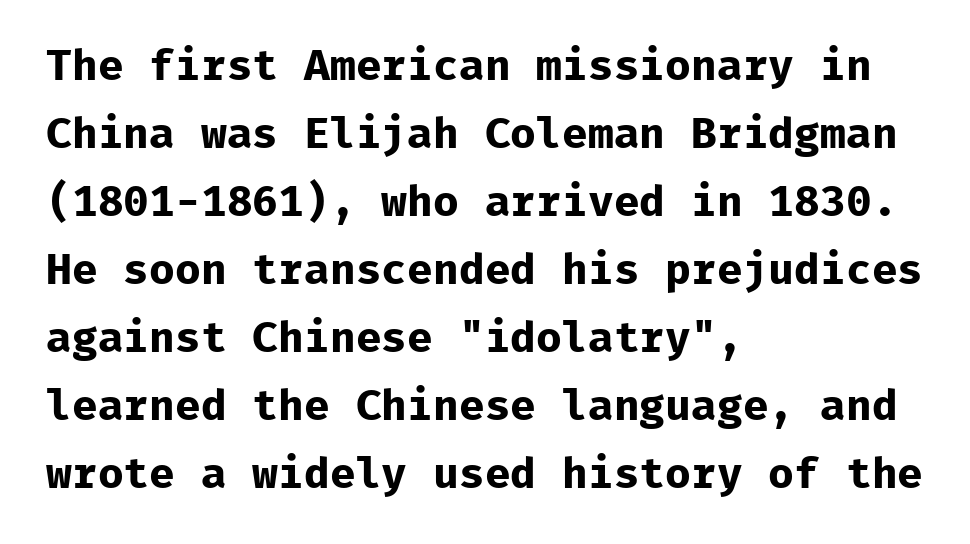
{"serif": "no", "italic": "no", "bold": "yes", "weight": "bold", "width": "normal", "stroke_contrast": "low", "x_height": "medium", "monospaced": "yes", "underline": "no", "align": "left", "line_spacing": "normal", "line_spacing_ratio": 1.58, "letter_spacing": "normal", "letter_spacing_em": 0.0, "glyph_px": 43}
